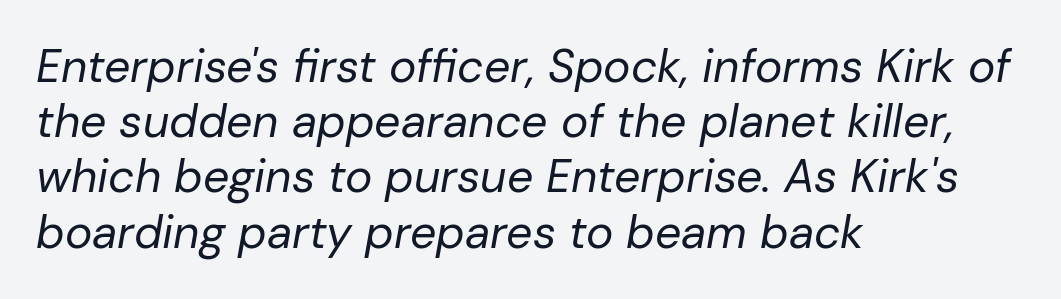
Q: Is the text bold? A: No.
Q: Is the text italic (slanted)? A: Yes, it leans right by about 10 degrees.
Q: Is the text underlined? A: No.
Q: How is the paragraph aligned? A: Left-aligned.
Q: Is the spacing between letters normal or unusually wide? A: Normal.
Q: Width (condensed, normal, or wide)? A: Normal.
Q: Stroke contrast? A: Low.
Q: x-height? A: Medium.
Q: Monospaced? A: No.
